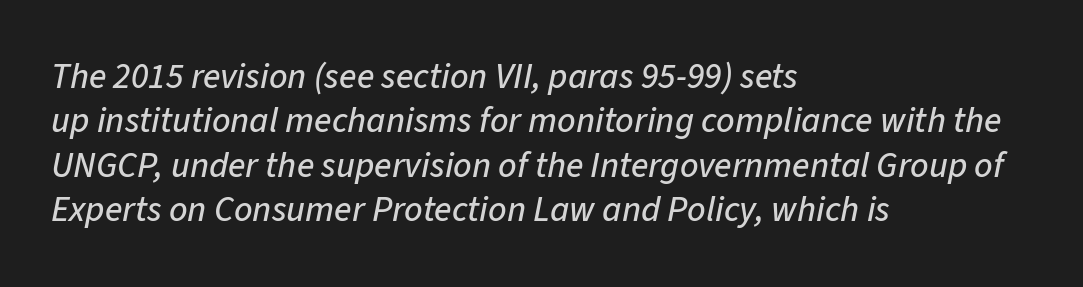
The image shows 36 px text type, italic (leaning right); set left-aligned, line spacing 1.23x, normal letter spacing, not underlined; low stroke contrast and a medium x-height.
